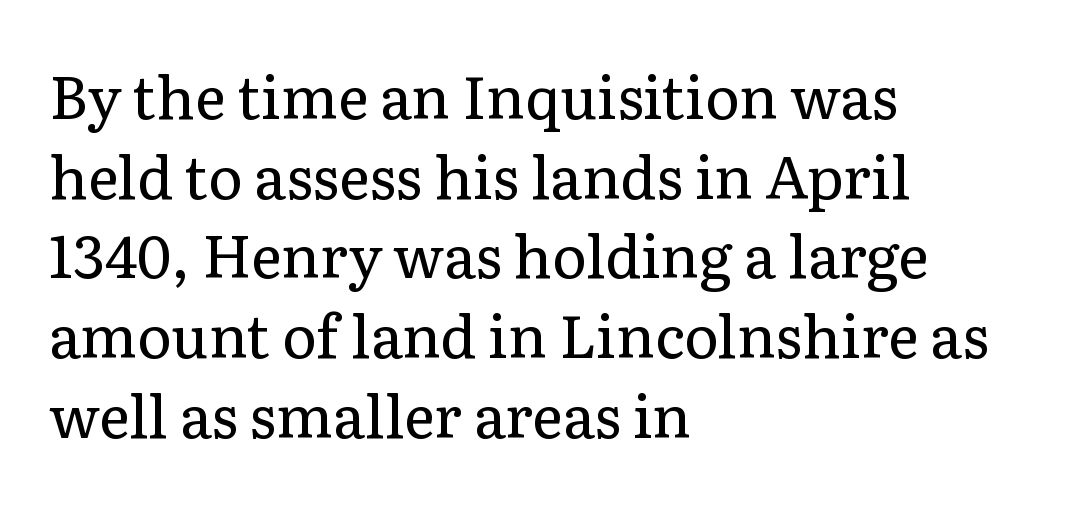
The image shows 59 px regular-weight serif type, upright; set left-aligned, normal line spacing (1.35x), normal letter spacing, not underlined; low stroke contrast and a medium x-height.
